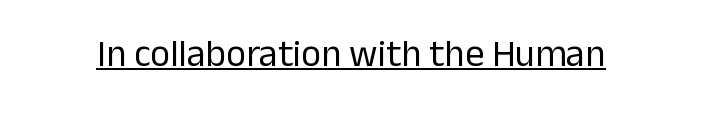
The image shows 38 px regular-weight sans-serif type, upright; set normal letter spacing, underlined; low stroke contrast and a medium x-height.
